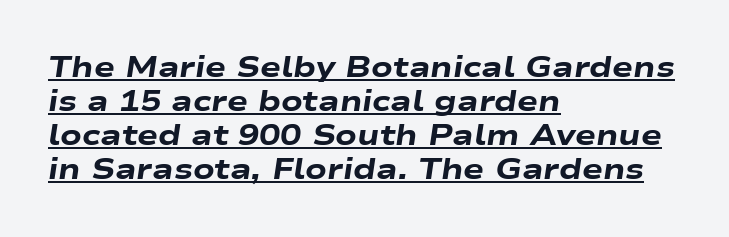
{"italic": "yes", "lean": "right", "slant_degrees": 9, "bold": "yes", "weight": "heavy", "width": "wide", "stroke_contrast": "low", "x_height": "medium", "monospaced": "no", "underline": "yes", "align": "left", "line_spacing_ratio": 1.21, "letter_spacing": "normal", "letter_spacing_em": 0.0, "glyph_px": 28}
